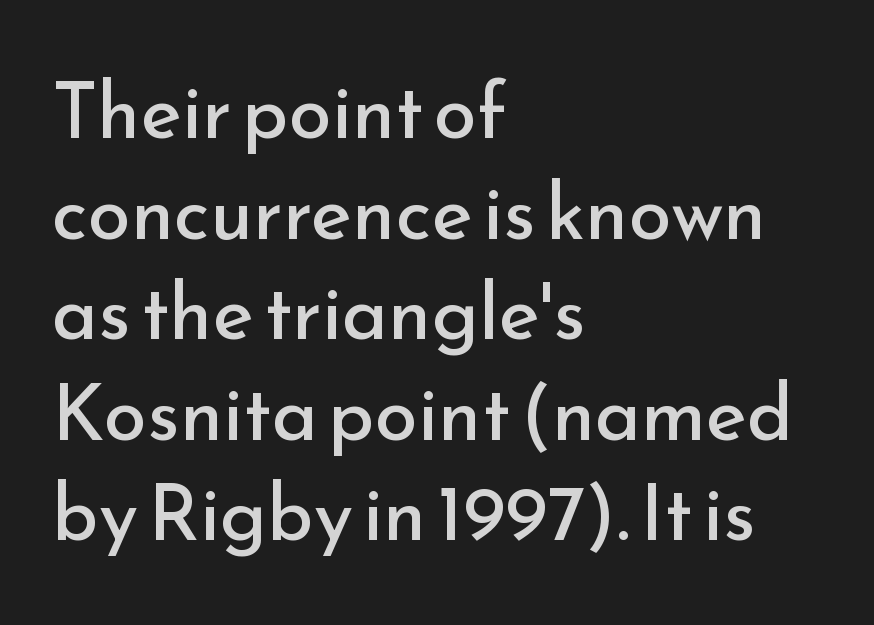
The image shows 78 px regular-weight sans-serif type, upright; set left-aligned, normal line spacing (1.29x), normal letter spacing, not underlined; low stroke contrast and a small x-height.
